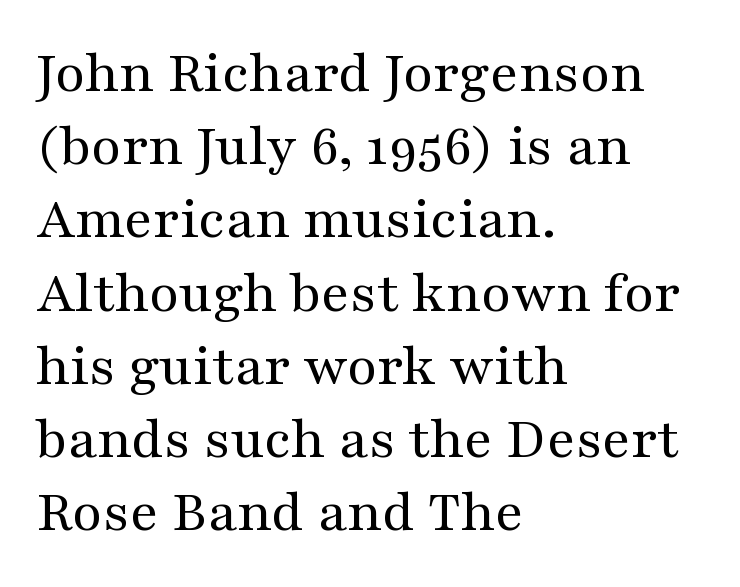
The image shows 61 px regular-weight, wide serif type, upright; set left-aligned, line spacing 1.2x, normal letter spacing, not underlined; medium stroke contrast and a medium x-height.
